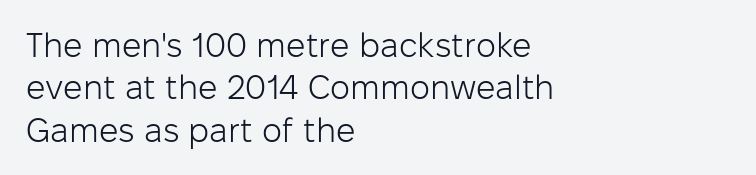
Type style note: lacks serifs. Posture: vertical. The face used here is proportionally spaced, like ordinary book or web type. The leading is moderate, giving the passage an even texture.
